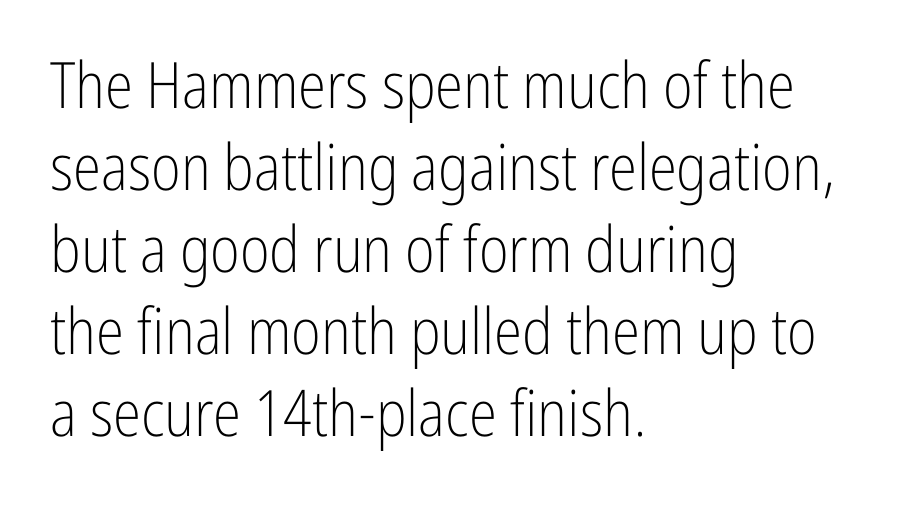
The image shows 64 px light, condensed sans-serif type, upright; set left-aligned, normal line spacing (1.28x), normal letter spacing, not underlined; low stroke contrast and a medium x-height.
